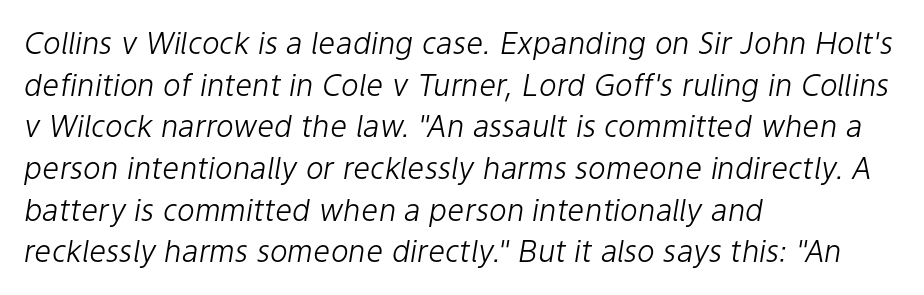
You could not count columns in this text — the font is proportionally spaced. Notice how descenders clear the ascenders below comfortably — that's standard leading. Heft: none added — not bold. Check the space under the baseline: it is left empty. The setting favours the left margin, as ordinary paragraphs usually do. Tracking here is standard; glyphs follow each other at the usual distance.
